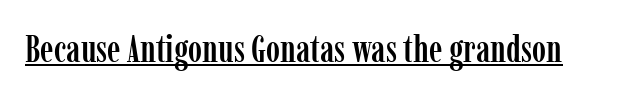
The image shows 38 px condensed serif type, upright; set normal letter spacing, underlined; low stroke contrast and a medium x-height.
